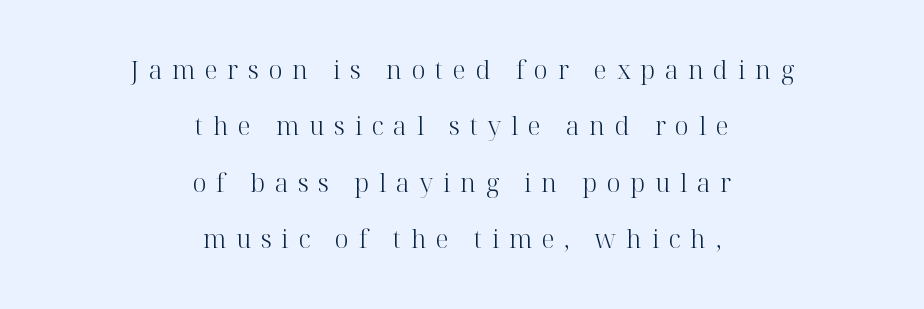
{"italic": "no", "bold": "no", "underline": "no", "align": "center", "line_spacing": "loose", "line_spacing_ratio": 2.26, "letter_spacing": "wide", "letter_spacing_em": 0.39, "glyph_px": 25}
